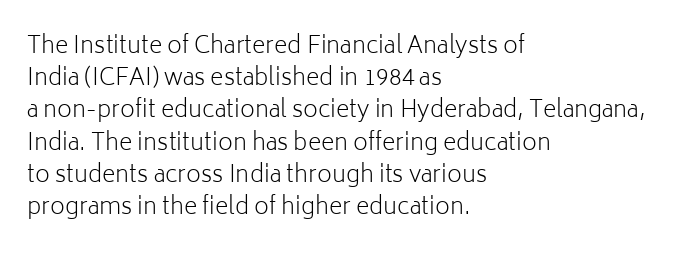
The image shows 23 px text type, upright; set left-aligned, normal line spacing (1.4x), normal letter spacing, not underlined.
